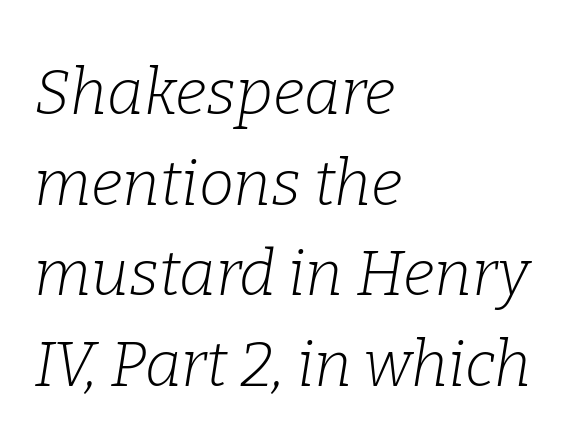
{"serif": "yes", "italic": "yes", "lean": "right", "slant_degrees": 9, "bold": "no", "weight": "light", "width": "normal", "stroke_contrast": "low", "x_height": "medium", "monospaced": "no", "underline": "no", "align": "left", "line_spacing": "normal", "line_spacing_ratio": 1.44, "letter_spacing": "normal", "letter_spacing_em": 0.0, "glyph_px": 63}
